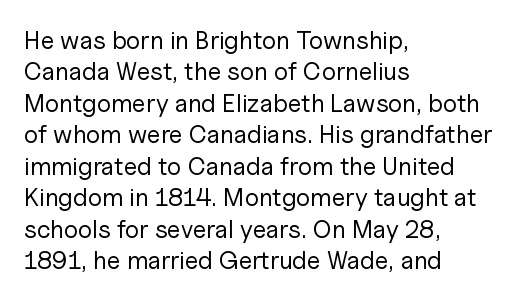
{"italic": "no", "bold": "no", "underline": "no", "align": "left", "line_spacing": "normal", "line_spacing_ratio": 1.26, "letter_spacing": "normal", "letter_spacing_em": 0.0, "glyph_px": 25}
